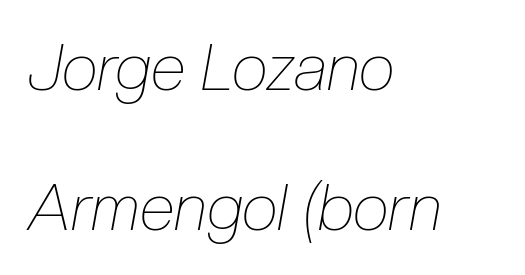
Characters are canted at an angle relative to the baseline's perpendicular. These glyphs show unthickened strokes, regular width or finer. The rendering uses natural spacing where letterforms have individual widths. If you drew a ruler down the left edge, every line would touch it. Line spacing here is loose.
